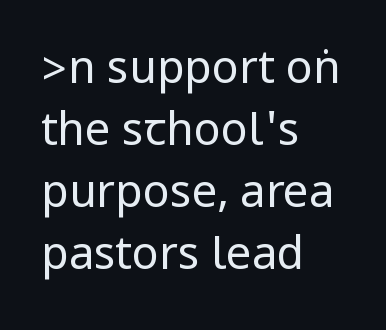
Q: Is the text bold? A: No.
Q: Is the text italic (slanted)? A: No, it is upright.
Q: Is the typeface a serif or a sans-serif typeface? A: Sans-serif.
Q: Is the text underlined? A: No.
Q: How is the paragraph aligned? A: Left-aligned.
Q: Is the spacing between letters normal or unusually wide? A: Normal.
Q: Is the spacing between lines tight, normal or loose? A: Normal.
Q: Width (condensed, normal, or wide)? A: Condensed.
Q: Stroke contrast? A: Low.
